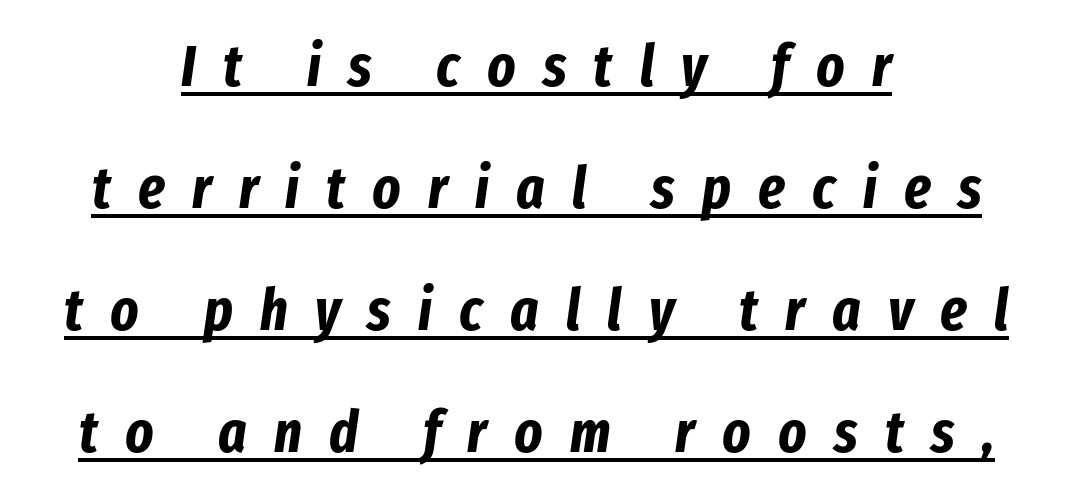
The image shows 59 px bold, condensed type, italic (leaning right); set centered, loose line spacing (2.07x), unusually wide letter spacing (+0.46 em), underlined; low stroke contrast and a medium x-height.
